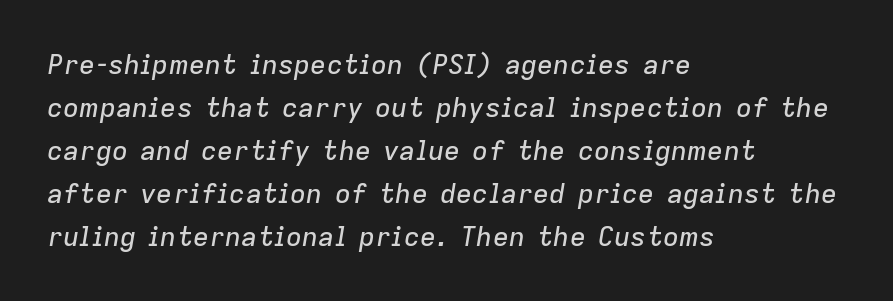
The image shows 27 px text type, italic (leaning right); set left-aligned, normal line spacing (1.59x), normal letter spacing, not underlined.
